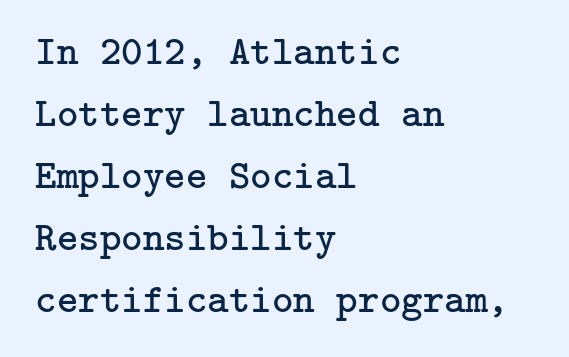
The image shows 41 px regular-weight serif type, upright; set left-aligned, normal line spacing (1.51x), normal letter spacing, not underlined; low stroke contrast and a medium x-height.
